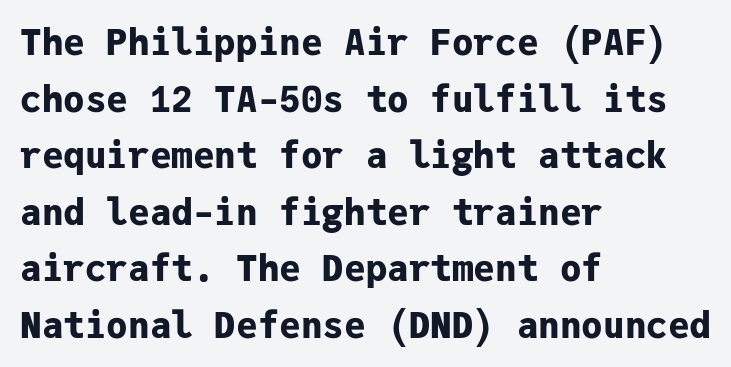
{"serif": "no", "italic": "no", "bold": "yes", "weight": "bold", "width": "normal", "stroke_contrast": "low", "x_height": "medium", "monospaced": "yes", "underline": "no", "align": "left", "line_spacing": "normal", "line_spacing_ratio": 1.57, "letter_spacing": "normal", "letter_spacing_em": 0.0, "glyph_px": 36}
